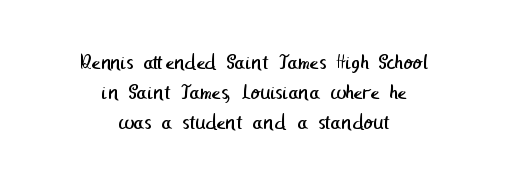
Honestly, the letter spacing is just normal — you wouldn't notice it. A typesetter would call this leading conventional body-copy spacing. Reading down the block, each line starts at a different indent, mirrored at its end. A quiet, ordinary-to-light weight characterises the typeface. The foot of each line stays bare and open.
